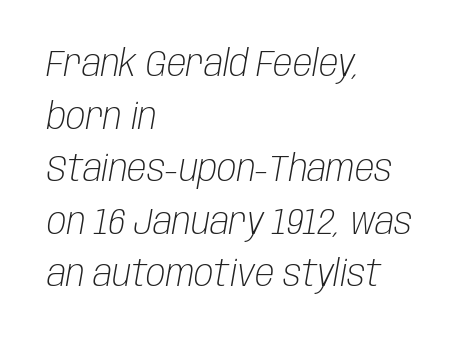
Q: Is the text bold? A: No.
Q: Is the text italic (slanted)? A: Yes, it leans right by about 10 degrees.
Q: Is the text underlined? A: No.
Q: How is the paragraph aligned? A: Left-aligned.
Q: Is the spacing between letters normal or unusually wide? A: Normal.
Q: Is the spacing between lines tight, normal or loose? A: Normal.
Q: Width (condensed, normal, or wide)? A: Condensed.
Q: Stroke contrast? A: Low.
Q: x-height? A: Large.
Q: Monospaced? A: No.
